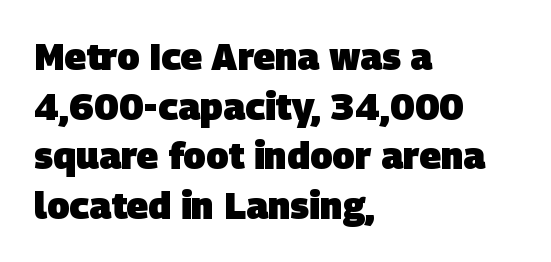
Each glyph is drawn with heavy, bold strokes. Words appear dense and cohesive because spacing is normal. The glyphs in this specimen are sans serif. Anything drawn beneath the words? Only blank space. The lines sit at an ordinary, default distance from one another. These lines are rendered in a variable-pitch font.
